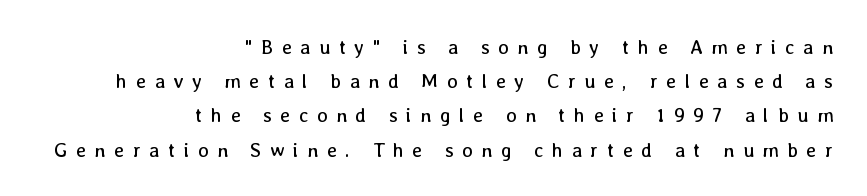
The image shows 20 px text type, upright; set right-aligned, line spacing 1.71x, unusually wide letter spacing (+0.42 em), not underlined.
